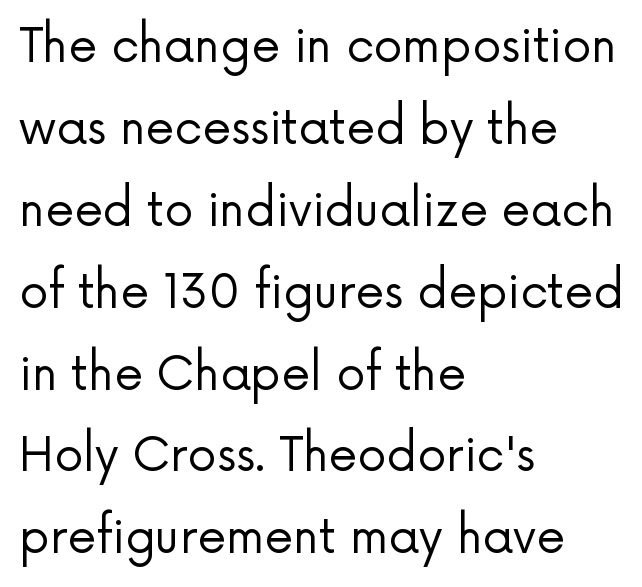
The image shows 46 px regular-weight sans-serif type, upright; set left-aligned, line spacing 1.78x, normal letter spacing, not underlined; low stroke contrast and a medium x-height.
